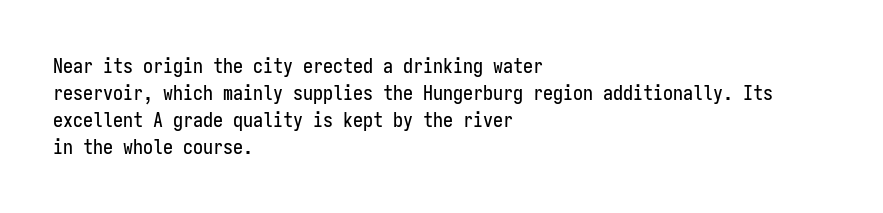
One-word summary of the alignment: left. The words here are not underlined. The passage shown stacks its lines at a standard gap. These lines were composed using upright roman letters.
